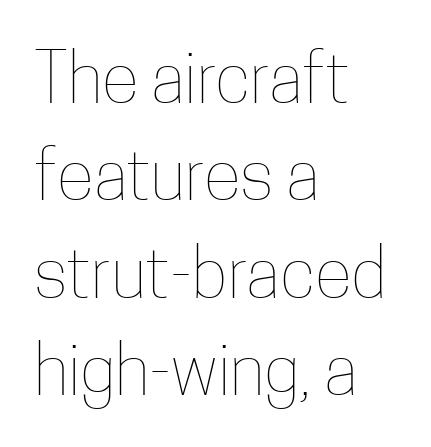
Q: Is the text bold? A: No.
Q: Is the text italic (slanted)? A: No, it is upright.
Q: Is the text underlined? A: No.
Q: How is the paragraph aligned? A: Left-aligned.
Q: Is the spacing between letters normal or unusually wide? A: Normal.
Q: Is the spacing between lines tight, normal or loose? A: Normal.
Q: Width (condensed, normal, or wide)? A: Condensed.
Q: Stroke contrast? A: Low.
Q: x-height? A: Medium.
Q: Monospaced? A: No.
